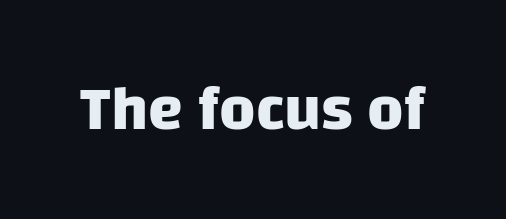
The image shows 63 px heavy sans-serif type; set normal letter spacing, not underlined; low stroke contrast and a large x-height.
